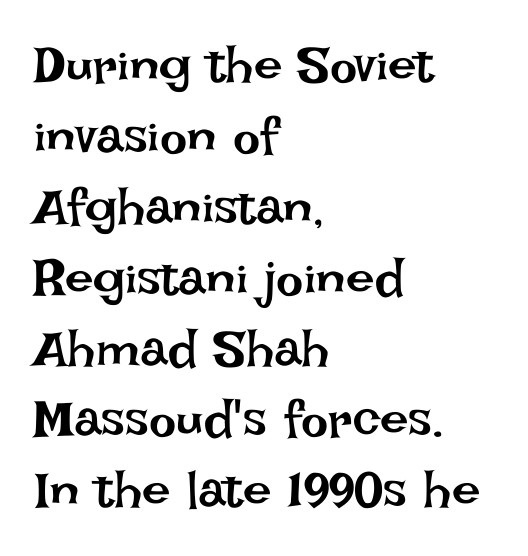
The image shows 51 px regular-weight type, upright; set left-aligned, normal line spacing (1.39x), normal letter spacing, not underlined; low stroke contrast and a large x-height.
